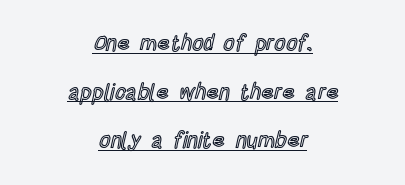
Words appear dense and cohesive because spacing is normal. Descenders here cross a horizontal rule under the line. Does the leading feel generous? Absolutely, it's lavish.
